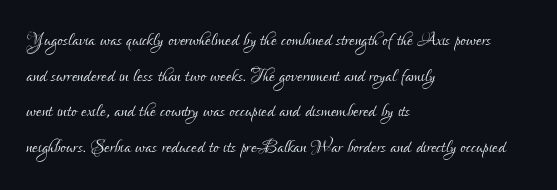
Q: Is the text bold? A: No.
Q: Is the text italic (slanted)? A: Yes.
Q: Is the text underlined? A: No.
Q: How is the paragraph aligned? A: Left-aligned.
Q: Is the spacing between letters normal or unusually wide? A: Normal.
Q: Is the spacing between lines tight, normal or loose? A: Normal.
